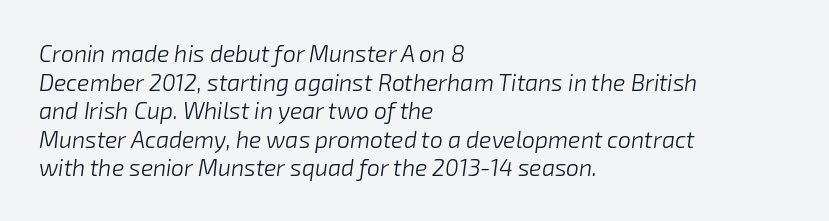
The image shows 23 px text type, italic (leaning right); set left-aligned, line spacing 1.24x, normal letter spacing, not underlined.
